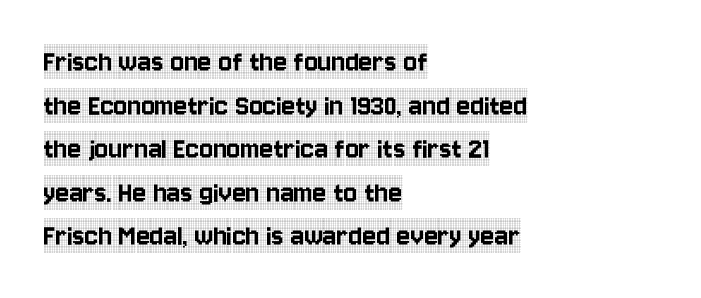
These lines were composed using upright roman letters. The vertical gap from one line to the next is medium. The paragraph shown leans on its left margin. You can tell from the footed stems that serif type was used. Beneath every word, the page is bare.
